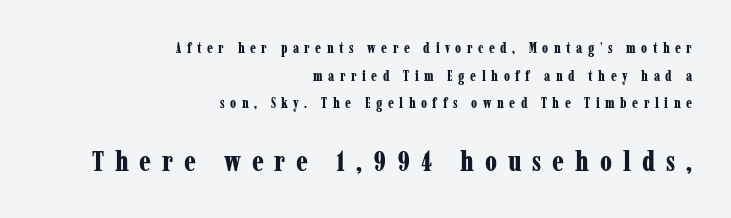
The image shows 28 px bold, condensed serif type, upright; set right-aligned, loose line spacing (1.97x), unusually wide letter spacing (+0.39 em), not underlined; the second (bottom) block is 2.0x larger; low stroke contrast and a medium x-height.
